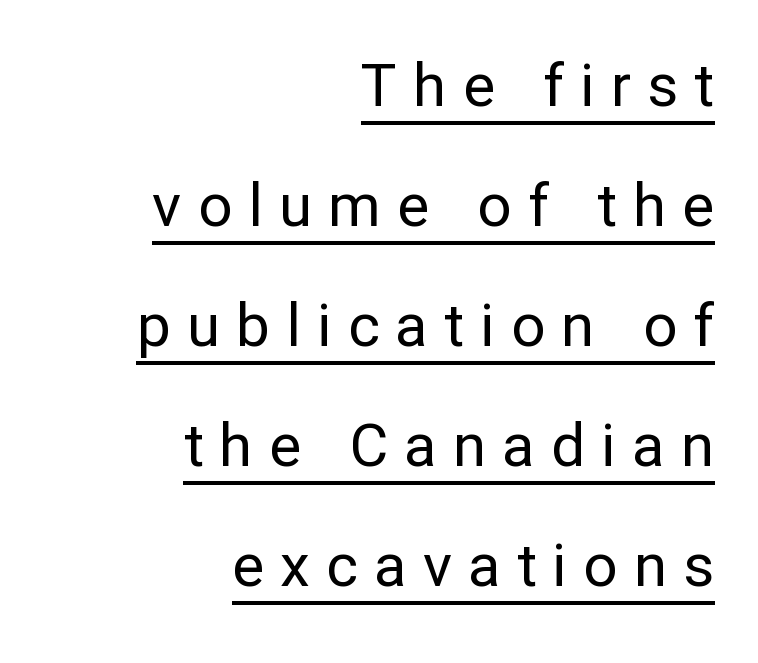
Letters have the restrained weight of plain body copy at most. Compared with typical body copy, the letter spacing here is much looser. The leading is generous, giving the passage an open texture. Students, observe the line beneath the letters — that is underlining. This sample has the flowing, uneven cadence of proportional lettering. Ordinary non-slanted type is in use.
